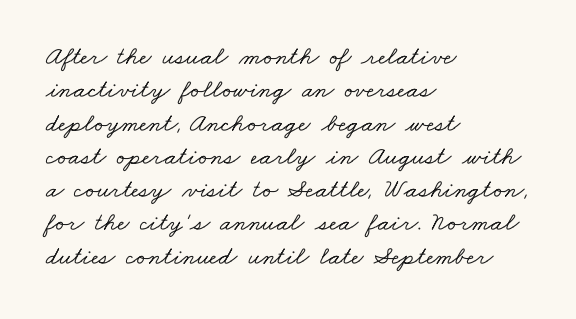
Q: Is the text underlined? A: No.
Q: How is the paragraph aligned? A: Left-aligned.
Q: Is the spacing between letters normal or unusually wide? A: Normal.
Q: Is the spacing between lines tight, normal or loose? A: Normal.
